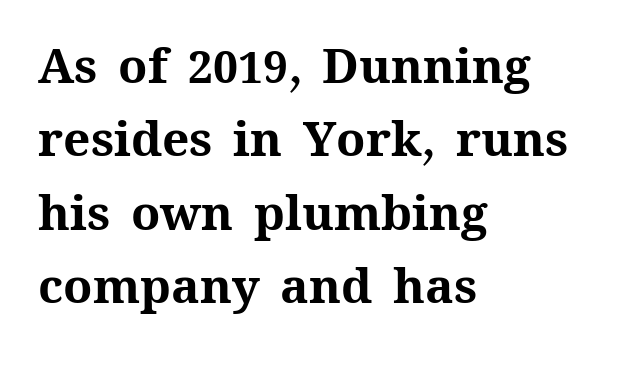
Q: Is the text bold? A: Yes.
Q: Is the text italic (slanted)? A: No, it is upright.
Q: Is the text underlined? A: No.
Q: How is the paragraph aligned? A: Left-aligned.
Q: Is the spacing between letters normal or unusually wide? A: Normal.
Q: Is the spacing between lines tight, normal or loose? A: Normal.
Q: Width (condensed, normal, or wide)? A: Normal.
Q: Stroke contrast? A: Medium.
Q: x-height? A: Medium.
Q: Monospaced? A: No.
